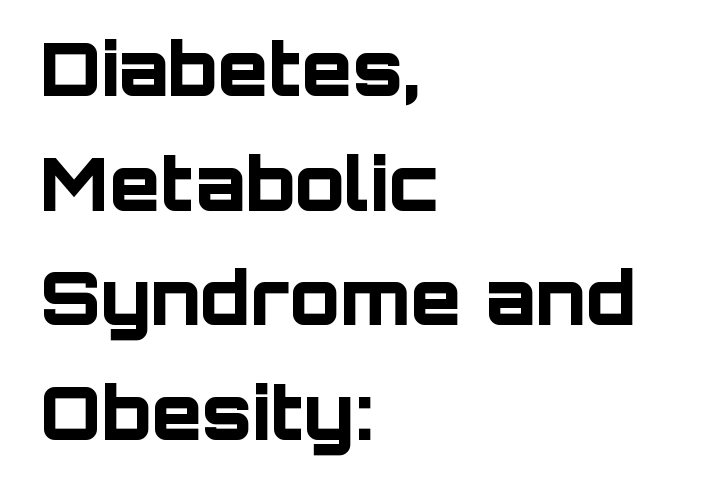
You could not count columns in this text — the font is proportionally spaced. Observe the absence of serifs on each vertical stroke in this sample. Is the type bold? Yes — the strokes are clearly thick and heavy. Typeset ragged right — the left edge is the straight one.
